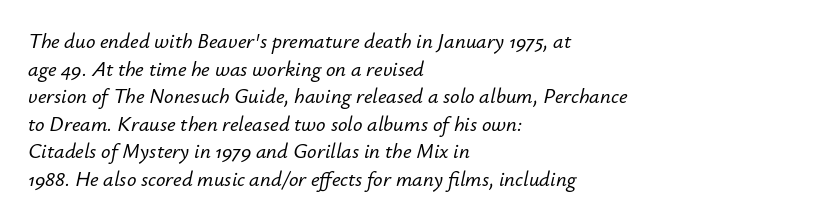
Q: Is the text italic (slanted)? A: Yes, it leans right by about 12 degrees.
Q: Is the text underlined? A: No.
Q: How is the paragraph aligned? A: Left-aligned.
Q: Is the spacing between letters normal or unusually wide? A: Normal.
Q: Is the spacing between lines tight, normal or loose? A: Normal.
